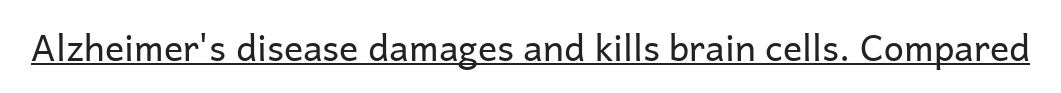
Q: Is the text bold? A: No.
Q: Is the text italic (slanted)? A: No, it is upright.
Q: Is the typeface a serif or a sans-serif typeface? A: Sans-serif.
Q: Is the text underlined? A: Yes.
Q: Is the spacing between letters normal or unusually wide? A: Normal.
Q: Width (condensed, normal, or wide)? A: Normal.
Q: Stroke contrast? A: Low.
Q: x-height? A: Medium.
Q: Monospaced? A: No.
